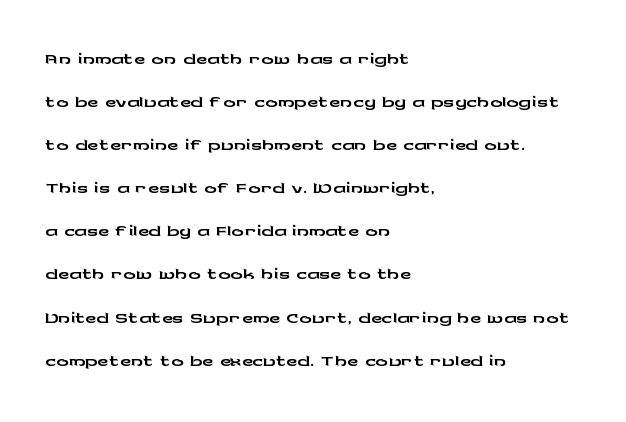
{"serif": "no", "italic": "no", "width": "wide", "stroke_contrast": "low", "x_height": "medium", "monospaced": "no", "underline": "no", "align": "left", "line_spacing": "normal", "line_spacing_ratio": 1.39, "letter_spacing": "normal", "letter_spacing_em": 0.0, "glyph_px": 31}
